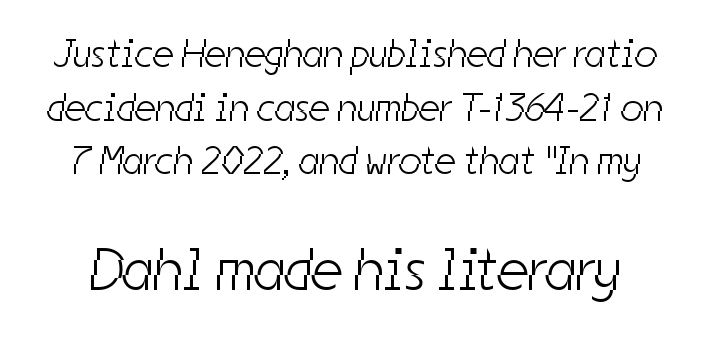
Nope, no serifs anywhere on these letters. Anything drawn beneath the words? Only blank space. Honestly, the row spacing looks completely unremarkable. Default kerning and tracking; the words read as compact shapes.
